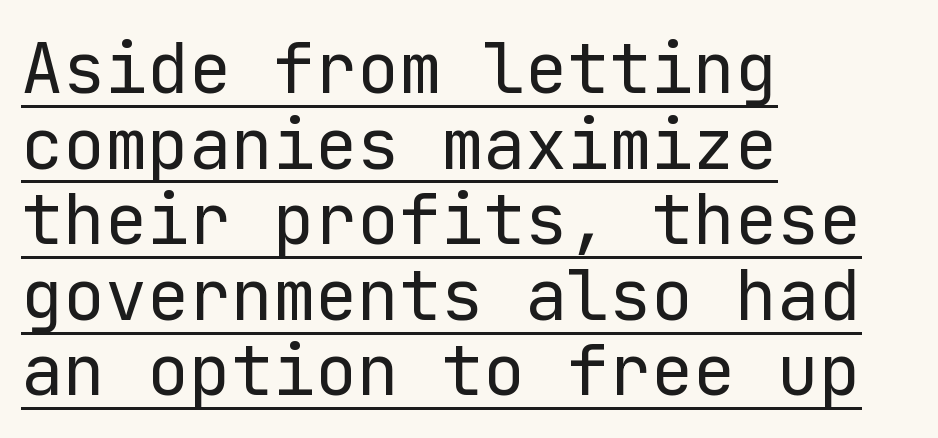
{"serif": "no", "italic": "no", "bold": "no", "weight": "regular", "width": "normal", "stroke_contrast": "low", "x_height": "medium", "underline": "yes", "align": "left", "line_spacing": "tight", "line_spacing_ratio": 1.08, "letter_spacing": "normal", "letter_spacing_em": 0.0, "glyph_px": 70}
